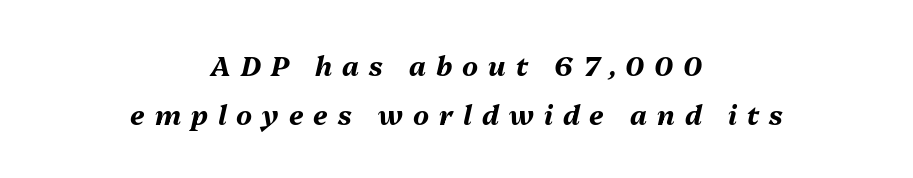
Q: Is the text bold? A: Yes.
Q: Is the text italic (slanted)? A: Yes, it leans right by about 13 degrees.
Q: Is the text underlined? A: No.
Q: How is the paragraph aligned? A: Centered.
Q: Is the spacing between letters normal or unusually wide? A: Unusually wide.
